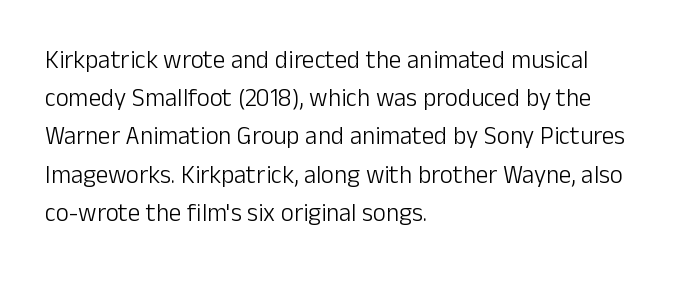
The image shows 25 px text type, upright; set left-aligned, normal line spacing (1.53x), normal letter spacing, not underlined.
